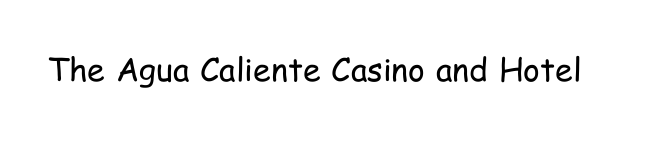
The image shows 32 px regular-weight, condensed sans-serif type, upright; set normal letter spacing, not underlined; low stroke contrast and a medium x-height.
